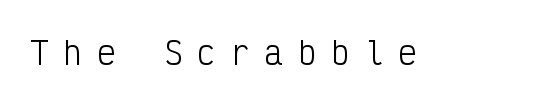
The image shows 31 px light, condensed sans-serif type, upright, monospaced; set unusually wide letter spacing (+0.48 em), not underlined; low stroke contrast and a medium x-height.
